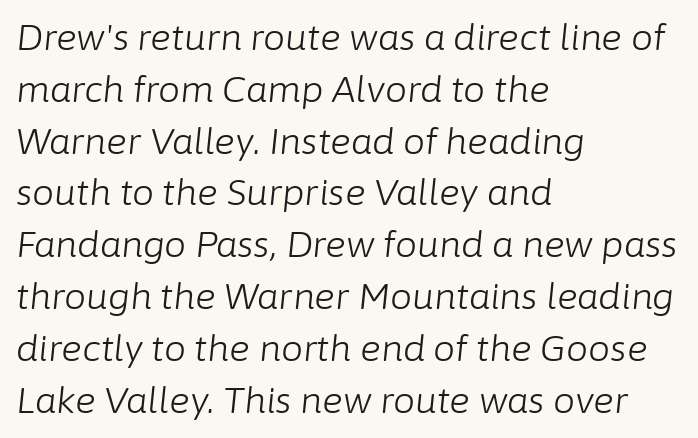
The letterforms sit shoulder to shoulder at normal distance. Italic? Definitely — the glyphs are oblique. The text block is weighted toward the left margin, trailing off unevenly rightward. Heft: none added — not bold.
